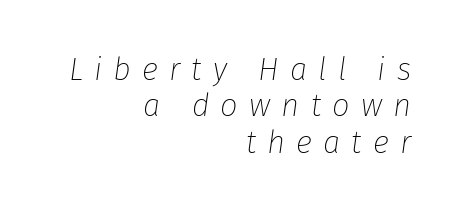
The image shows 31 px thin type, italic (leaning right); set right-aligned, line spacing 1.17x, unusually wide letter spacing (+0.36 em), not underlined; low stroke contrast and a medium x-height.
